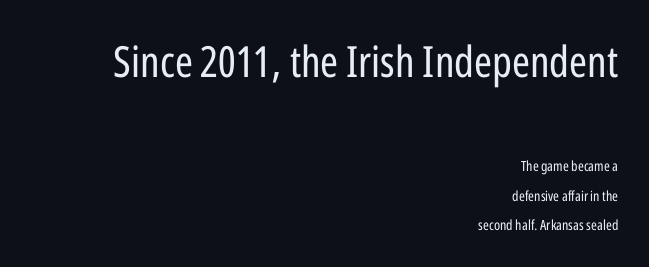
Q: Is the text bold? A: No.
Q: Is the text italic (slanted)? A: No, it is upright.
Q: Is the typeface a serif or a sans-serif typeface? A: Sans-serif.
Q: Is the text underlined? A: No.
Q: How is the paragraph aligned? A: Right-aligned.
Q: Is the spacing between letters normal or unusually wide? A: Normal.
Q: Is the spacing between lines tight, normal or loose? A: Loose.
Q: Which block of text is set in a larger size, the first (top) or the second (bottom)? A: The first (top) one.
Q: Width (condensed, normal, or wide)? A: Condensed.
Q: Stroke contrast? A: Low.
Q: x-height? A: Medium.
Q: Monospaced? A: No.
